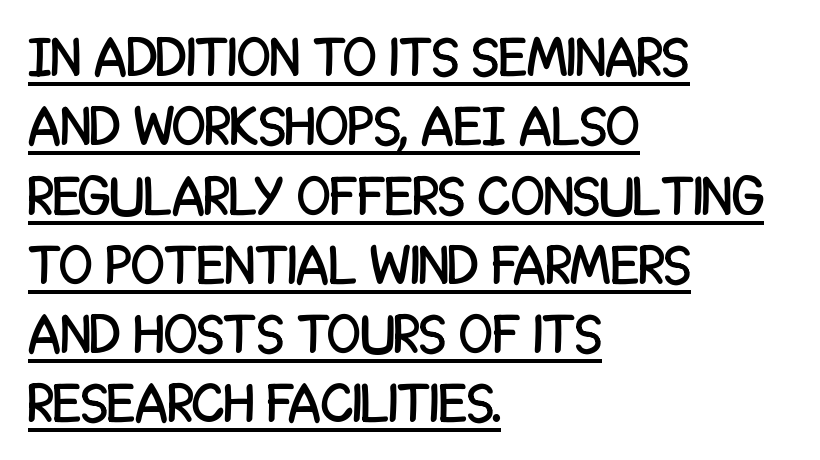
Line spacing here is normal. The typography opts for an upright posture over an oblique one. The sample's only ornament is a line tracing under the words. Varying glyph widths throughout — classic text-font behaviour. Unlike a traditional serif, this face leaves its strokes unadorned.
